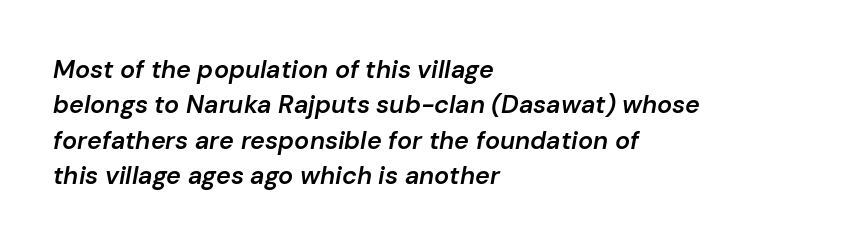
The glyphs have the mass of a demibold cut, below bold. Has an underline been added? It has not. Caption: multi-line text, flush left, ragged right. Characters follow at the spacing the type designer built in. These lines sit exactly where default settings would place them.
